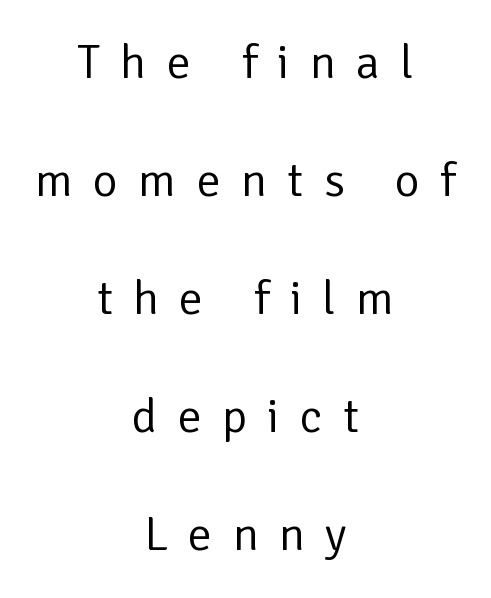
Q: Is the text bold? A: No.
Q: Is the text italic (slanted)? A: No, it is upright.
Q: Is the typeface a serif or a sans-serif typeface? A: Sans-serif.
Q: Is the text underlined? A: No.
Q: How is the paragraph aligned? A: Centered.
Q: Is the spacing between letters normal or unusually wide? A: Unusually wide.
Q: Is the spacing between lines tight, normal or loose? A: Loose.
Q: Width (condensed, normal, or wide)? A: Normal.
Q: Stroke contrast? A: Low.
Q: x-height? A: Medium.
Q: Monospaced? A: No.
